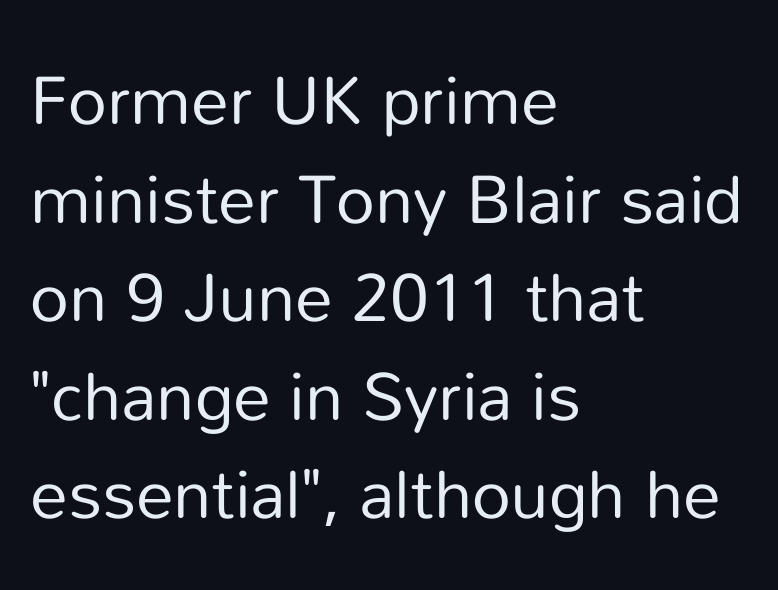
Q: Is the text bold? A: No.
Q: Is the text italic (slanted)? A: No, it is upright.
Q: Is the typeface a serif or a sans-serif typeface? A: Sans-serif.
Q: Is the text underlined? A: No.
Q: How is the paragraph aligned? A: Left-aligned.
Q: Is the spacing between letters normal or unusually wide? A: Normal.
Q: Is the spacing between lines tight, normal or loose? A: Normal.
Q: Width (condensed, normal, or wide)? A: Normal.
Q: Stroke contrast? A: Low.
Q: x-height? A: Medium.
Q: Monospaced? A: No.
